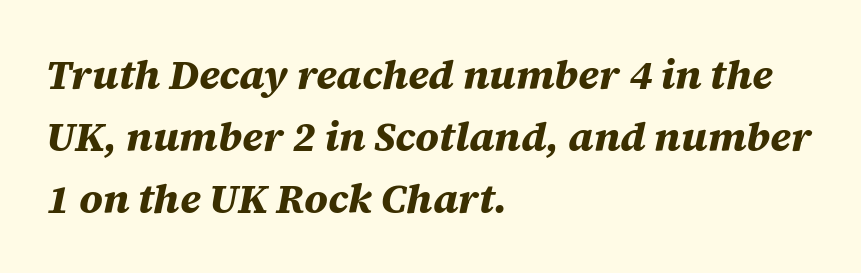
Descenders hang freely into open space. The passage shown is typed in a proportional face where columns would drift. Is the type slanted? Yes — the strokes lean at a clear angle. The vertical gap from one line to the next is medium. Does the copy run flush right? No — it runs flush left. The font is running at its bold setting.
